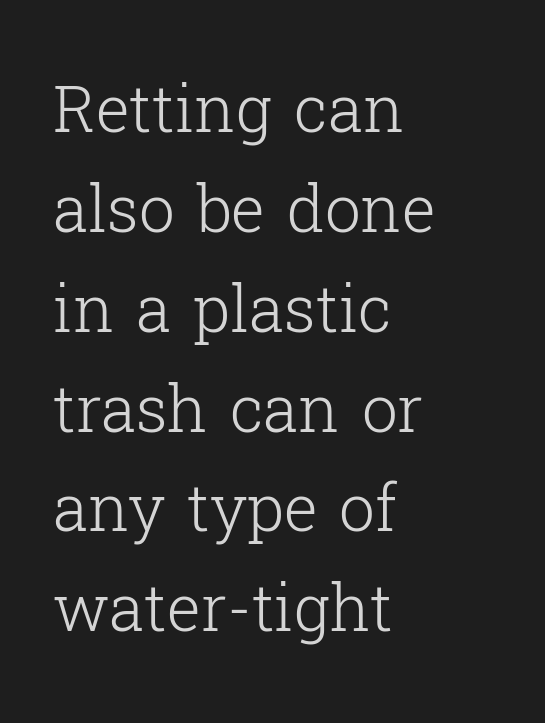
Q: Is the text bold? A: No.
Q: Is the text italic (slanted)? A: No, it is upright.
Q: Is the typeface a serif or a sans-serif typeface? A: Serif.
Q: Is the text underlined? A: No.
Q: How is the paragraph aligned? A: Left-aligned.
Q: Is the spacing between letters normal or unusually wide? A: Normal.
Q: Is the spacing between lines tight, normal or loose? A: Normal.
Q: Width (condensed, normal, or wide)? A: Normal.
Q: Stroke contrast? A: Low.
Q: x-height? A: Medium.
Q: Monospaced? A: No.
